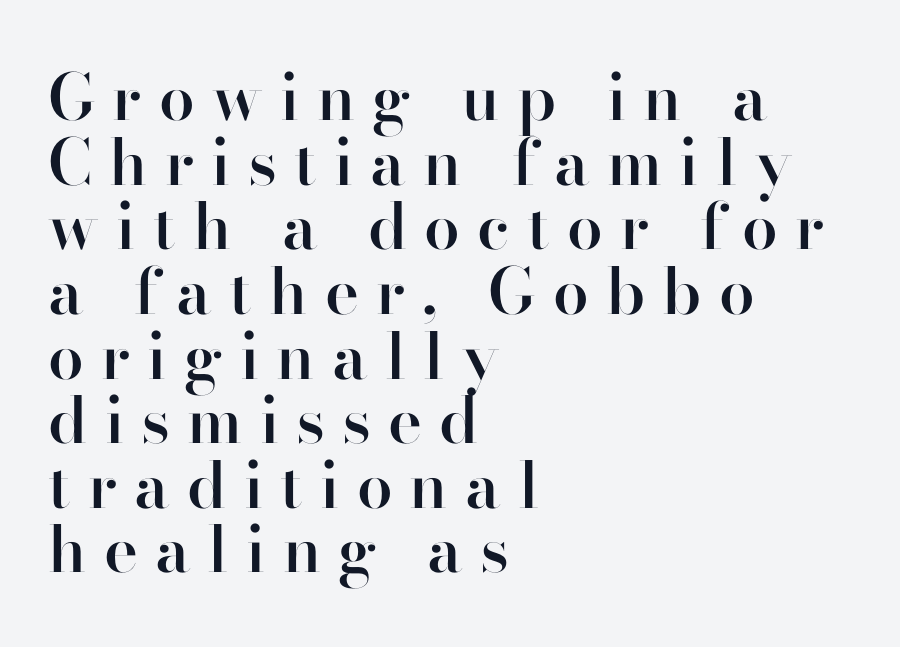
Q: Is the text bold? A: Semi-bold.
Q: Is the text italic (slanted)? A: No, it is upright.
Q: Is the typeface a serif or a sans-serif typeface? A: Sans-serif.
Q: Is the text underlined? A: No.
Q: How is the paragraph aligned? A: Left-aligned.
Q: Is the spacing between letters normal or unusually wide? A: Unusually wide.
Q: Is the spacing between lines tight, normal or loose? A: Tight.
Q: Width (condensed, normal, or wide)? A: Normal.
Q: Stroke contrast? A: High.
Q: x-height? A: Small.
Q: Monospaced? A: No.
